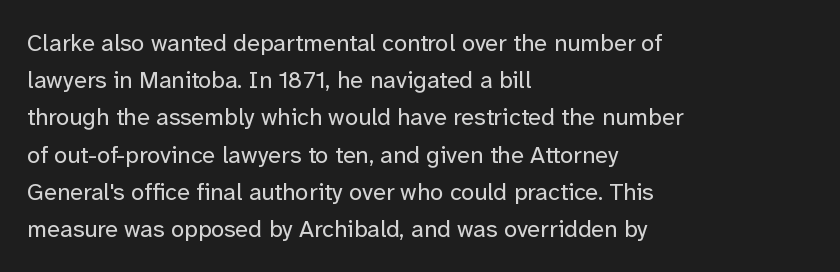
The image shows 24 px text type, upright; set left-aligned, normal line spacing (1.55x), normal letter spacing, not underlined.
